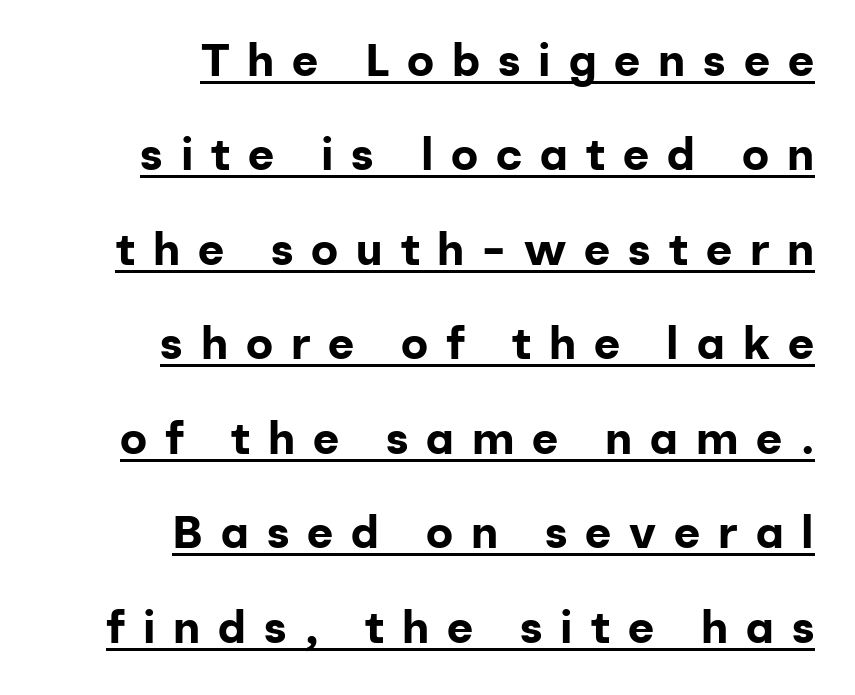
The image shows 45 px bold sans-serif type, upright; set right-aligned, loose line spacing (2.1x), unusually wide letter spacing (+0.4 em), underlined; low stroke contrast and a medium x-height.
